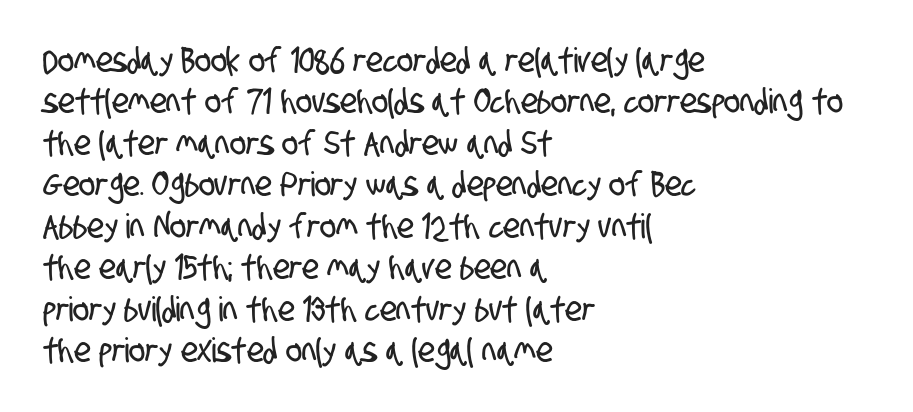
The image shows 34 px condensed sans-serif type; set left-aligned, line spacing 1.22x, normal letter spacing, not underlined; low stroke contrast and a large x-height.
